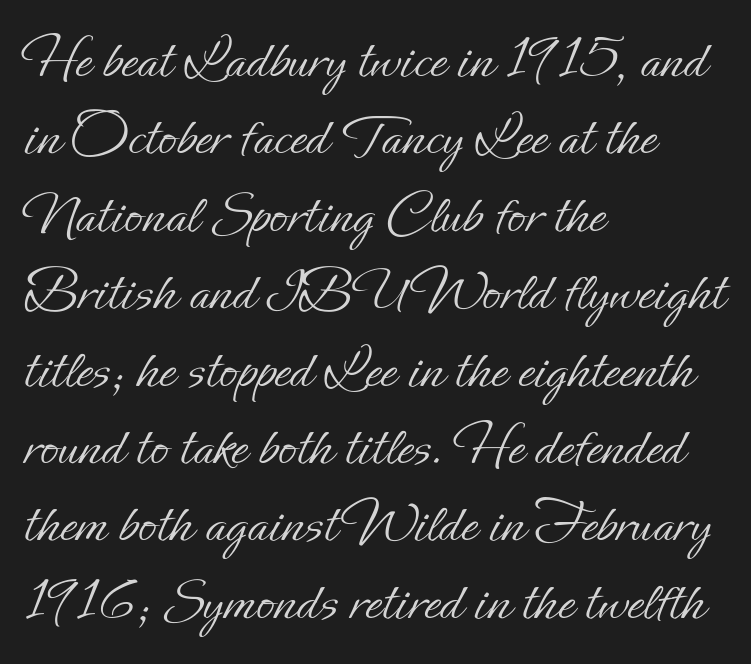
The image shows 60 px light type; set left-aligned, normal line spacing (1.29x), normal letter spacing, not underlined; low stroke contrast and a small x-height.
